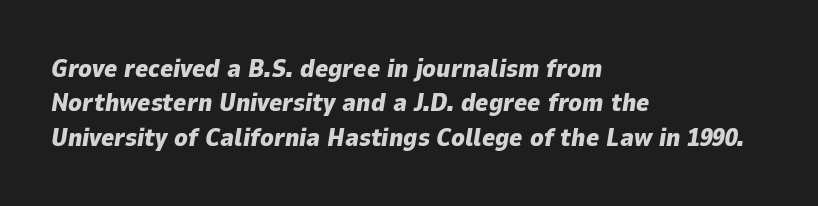
{"italic": "yes", "lean": "right", "slant_degrees": 9, "bold": "yes", "underline": "no", "align": "left", "line_spacing": "normal", "line_spacing_ratio": 1.38, "letter_spacing": "normal", "letter_spacing_em": 0.0, "glyph_px": 25}
